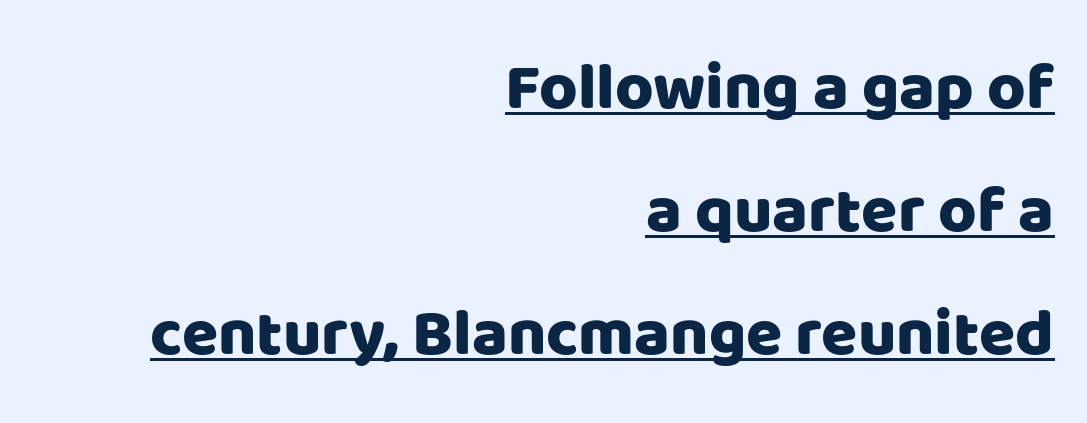
{"serif": "no", "italic": "no", "width": "normal", "stroke_contrast": "low", "x_height": "large", "monospaced": "no", "underline": "yes", "align": "right", "line_spacing_ratio": 1.86, "letter_spacing": "normal", "letter_spacing_em": 0.0, "glyph_px": 66}
